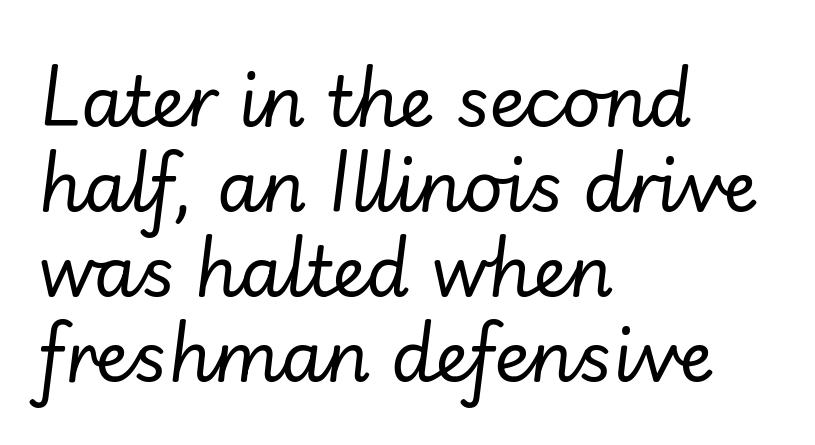
Layout note: lines flush left. These lines are rendered in a variable-pitch font. These lines keep a tight, regular rhythm from letter to letter. Think standard paragraph weight, or any step lighter than that. Observe the lean: these are italic letterforms. The baseline area is clear.
